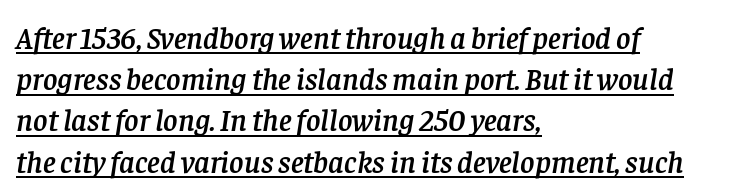
Q: Is the text italic (slanted)? A: Yes, it leans right by about 8 degrees.
Q: Is the typeface a serif or a sans-serif typeface? A: Serif.
Q: Is the text underlined? A: Yes.
Q: How is the paragraph aligned? A: Left-aligned.
Q: Is the spacing between letters normal or unusually wide? A: Normal.
Q: Is the spacing between lines tight, normal or loose? A: Normal.
Q: Width (condensed, normal, or wide)? A: Normal.
Q: Stroke contrast? A: Low.
Q: x-height? A: Large.
Q: Monospaced? A: No.
